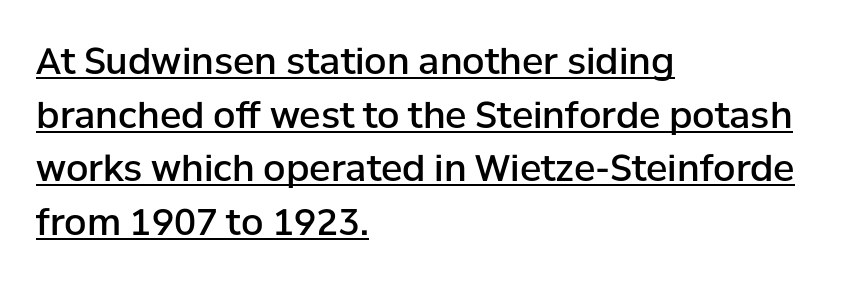
{"serif": "no", "italic": "no", "bold": "semi", "weight": "semibold", "width": "normal", "stroke_contrast": "low", "x_height": "medium", "monospaced": "no", "underline": "yes", "align": "left", "line_spacing": "normal", "line_spacing_ratio": 1.49, "letter_spacing": "normal", "letter_spacing_em": 0.0, "glyph_px": 36}
